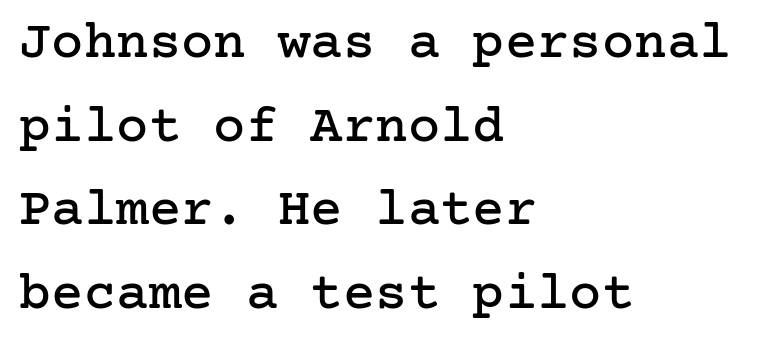
{"serif": "yes", "italic": "no", "width": "normal", "stroke_contrast": "low", "x_height": "medium", "underline": "no", "align": "left", "line_spacing": "normal", "line_spacing_ratio": 1.55, "letter_spacing": "normal", "letter_spacing_em": 0.0, "glyph_px": 54}
